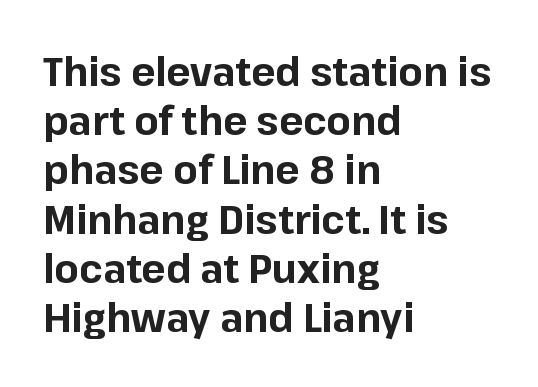
{"serif": "no", "italic": "no", "bold": "yes", "weight": "bold", "width": "normal", "stroke_contrast": "low", "x_height": "medium", "monospaced": "no", "underline": "no", "align": "left", "line_spacing_ratio": 1.23, "letter_spacing": "normal", "letter_spacing_em": 0.0, "glyph_px": 40}
